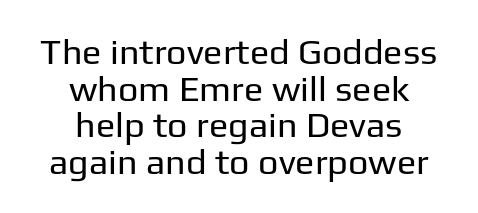
{"serif": "no", "italic": "no", "bold": "no", "weight": "regular", "width": "normal", "stroke_contrast": "low", "x_height": "medium", "monospaced": "no", "underline": "no", "align": "center", "line_spacing": "tight", "line_spacing_ratio": 1.02, "letter_spacing": "normal", "letter_spacing_em": 0.0, "glyph_px": 36}
